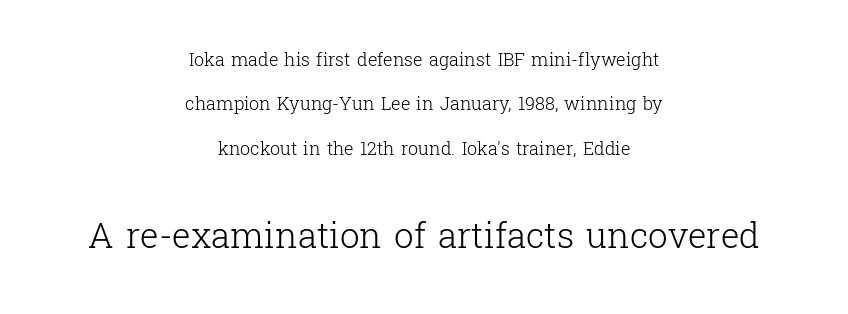
Q: Is the text bold? A: No.
Q: Is the text italic (slanted)? A: No, it is upright.
Q: Is the typeface a serif or a sans-serif typeface? A: Serif.
Q: Is the text underlined? A: No.
Q: How is the paragraph aligned? A: Centered.
Q: Is the spacing between letters normal or unusually wide? A: Normal.
Q: Is the spacing between lines tight, normal or loose? A: Loose.
Q: Which block of text is set in a larger size, the first (top) or the second (bottom)? A: The second (bottom) one.
Q: Width (condensed, normal, or wide)? A: Normal.
Q: Stroke contrast? A: Low.
Q: x-height? A: Medium.
Q: Monospaced? A: No.
